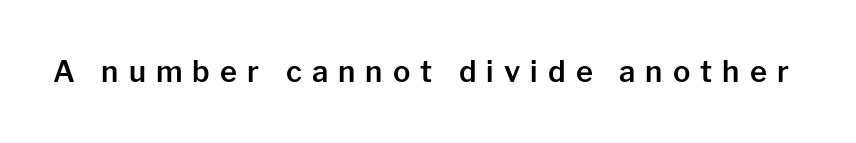
Q: Is the text italic (slanted)? A: No, it is upright.
Q: Is the typeface a serif or a sans-serif typeface? A: Sans-serif.
Q: Is the text underlined? A: No.
Q: Is the spacing between letters normal or unusually wide? A: Unusually wide.
Q: Width (condensed, normal, or wide)? A: Normal.
Q: Stroke contrast? A: Low.
Q: x-height? A: Medium.
Q: Monospaced? A: No.
